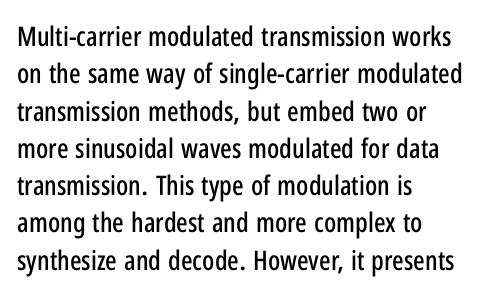
{"italic": "no", "underline": "no", "align": "left", "line_spacing": "normal", "line_spacing_ratio": 1.38, "letter_spacing": "normal", "letter_spacing_em": 0.0, "glyph_px": 27}
